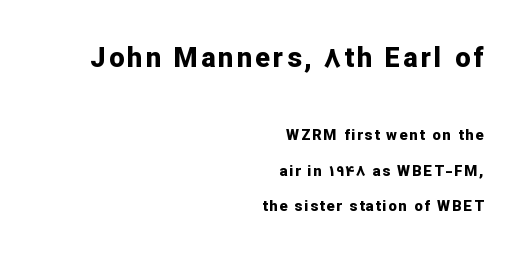
{"italic": "no", "bold": "yes", "underline": "no", "align": "right", "line_spacing": "loose", "line_spacing_ratio": 2.36, "larger_block": "first", "size_ratio": 1.8, "glyph_px": 27}
